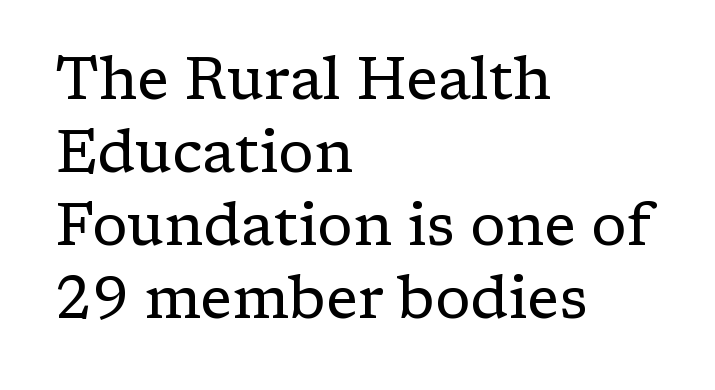
Q: Is the text bold? A: No.
Q: Is the text italic (slanted)? A: No, it is upright.
Q: Is the typeface a serif or a sans-serif typeface? A: Serif.
Q: Is the text underlined? A: No.
Q: How is the paragraph aligned? A: Left-aligned.
Q: Is the spacing between letters normal or unusually wide? A: Normal.
Q: Width (condensed, normal, or wide)? A: Normal.
Q: Stroke contrast? A: Low.
Q: x-height? A: Medium.
Q: Monospaced? A: No.
